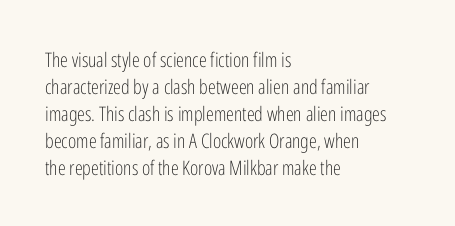
This sample uses an upright cut, with every glyph sitting square on the baseline. Reading down the column, the eye jumps a familiar distance to each next line. The horizontal fit of the characters is conventional and even. This is not heavy type; no bold has been used.
